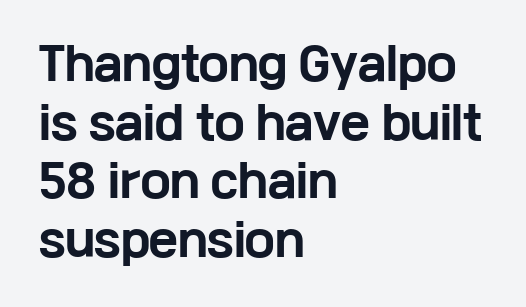
Quick note: not italic, upright. Has an underline been added? It has not. These lines sit exactly where default settings would place them. These lines stack with their left ends in a neat column. Looks like regular typesetting: each glyph gets only the width it needs. The glyphs in this specimen are sans serif.
